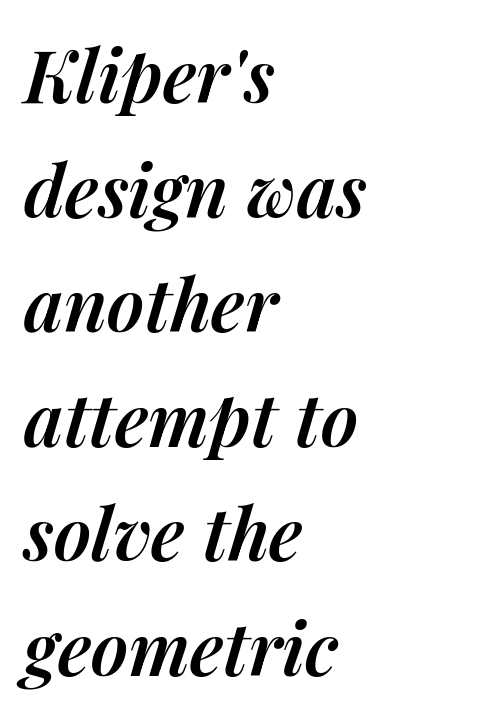
{"italic": "yes", "lean": "right", "slant_degrees": 14, "bold": "semi", "weight": "semibold", "width": "normal", "stroke_contrast": "medium", "x_height": "medium", "monospaced": "no", "underline": "no", "align": "left", "line_spacing": "normal", "line_spacing_ratio": 1.57, "letter_spacing": "normal", "letter_spacing_em": 0.0, "glyph_px": 73}
